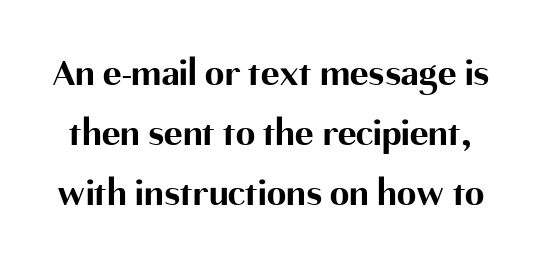
Q: Is the text bold? A: Yes.
Q: Is the text italic (slanted)? A: No, it is upright.
Q: Is the typeface a serif or a sans-serif typeface? A: Sans-serif.
Q: Is the text underlined? A: No.
Q: Is the spacing between letters normal or unusually wide? A: Normal.
Q: Is the spacing between lines tight, normal or loose? A: Normal.
Q: Width (condensed, normal, or wide)? A: Normal.
Q: Stroke contrast? A: Medium.
Q: x-height? A: Medium.
Q: Monospaced? A: No.
